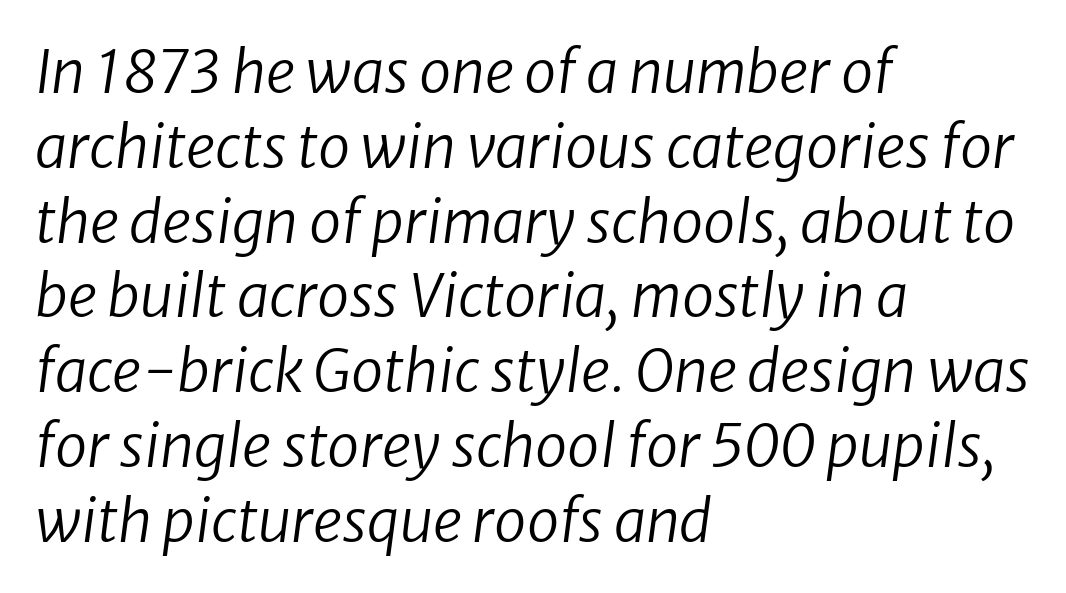
The image shows 58 px regular-weight type, italic (leaning right); set left-aligned, normal line spacing (1.29x), normal letter spacing, not underlined; low stroke contrast and a medium x-height.
